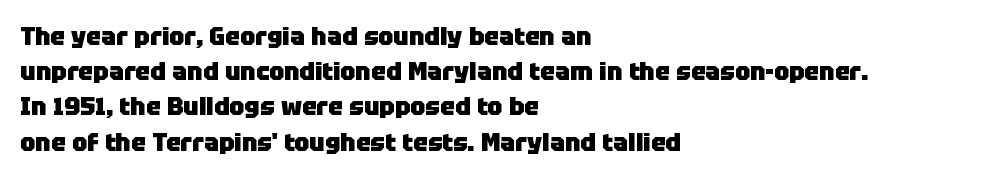
Here the glyphs are tracked normally, forming tight word shapes. Posture: upright roman. Plain, unruled lines of type. Leading matches the norm, producing a regular column.
